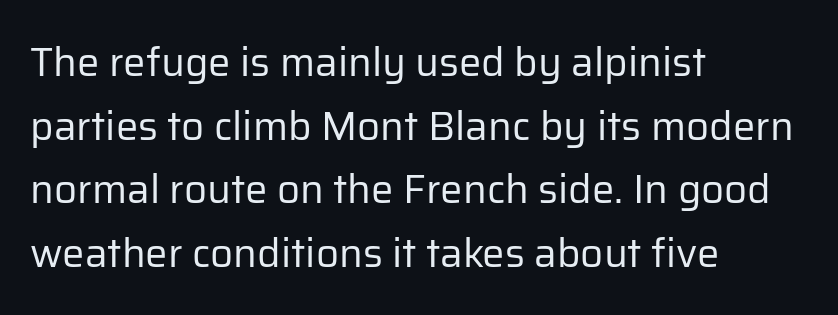
{"serif": "no", "italic": "no", "bold": "no", "weight": "regular", "width": "normal", "stroke_contrast": "low", "x_height": "medium", "monospaced": "no", "underline": "no", "align": "left", "line_spacing": "normal", "line_spacing_ratio": 1.59, "letter_spacing": "normal", "letter_spacing_em": 0.0, "glyph_px": 40}
